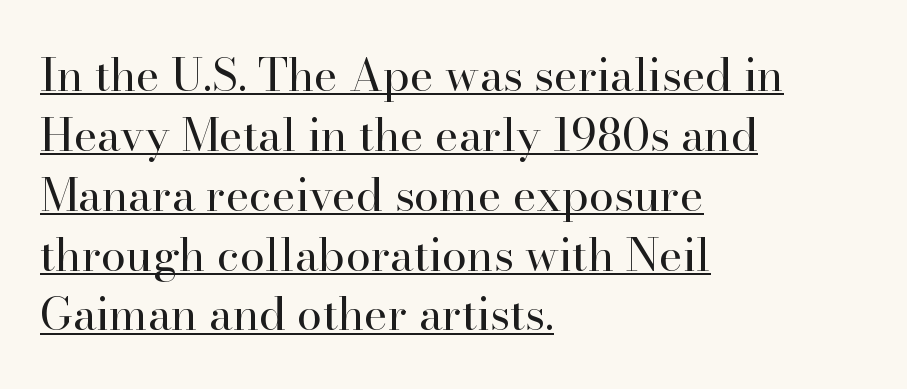
The image shows 45 px regular-weight serif type, upright; set left-aligned, normal line spacing (1.33x), normal letter spacing, underlined; high stroke contrast and a small x-height.
